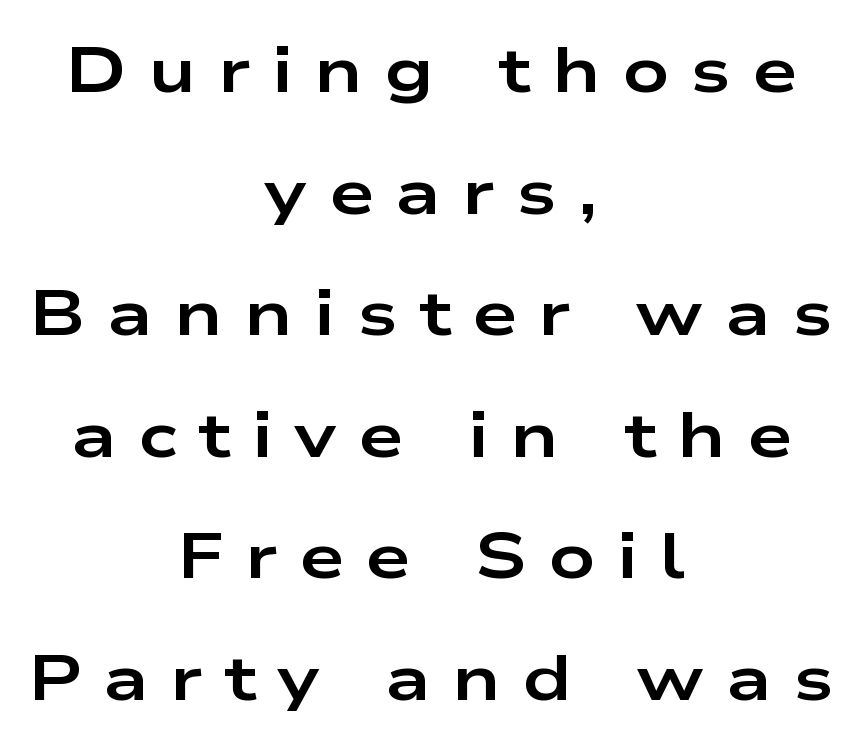
The image shows 64 px bold, wide sans-serif type, upright; set centered, loose line spacing (1.9x), unusually wide letter spacing (+0.34 em), not underlined; low stroke contrast and a medium x-height.
